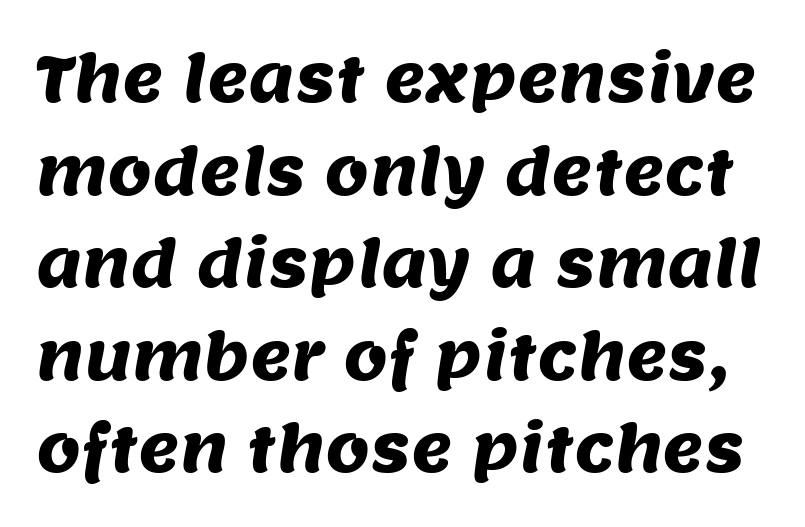
Baseline-to-baseline distance is the conventional proportion of letter height. Characters follow at the spacing the type designer built in. Proportional: the letters do not fall into vertical columns. The area under the type is left untouched. Examine the stroke ends and you'll find no serifs.
